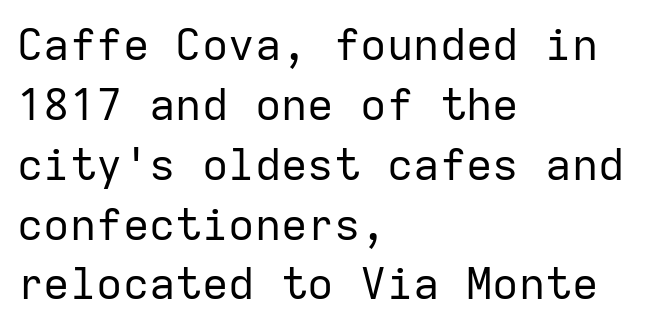
The image shows 44 px regular-weight sans-serif type, upright, monospaced; set left-aligned, normal line spacing (1.36x), normal letter spacing, not underlined; low stroke contrast and a medium x-height.
